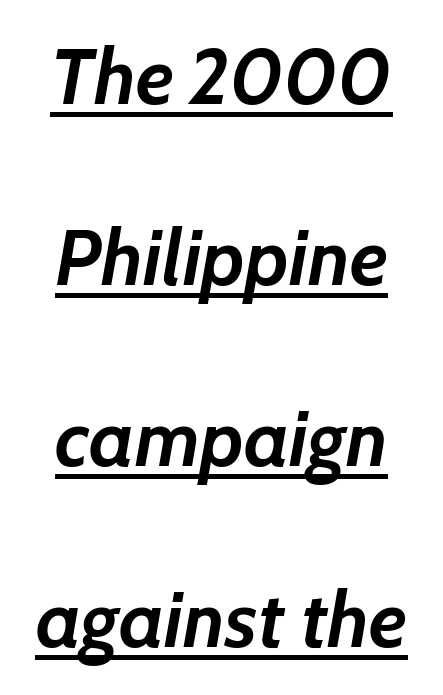
{"italic": "yes", "lean": "right", "slant_degrees": 7, "bold": "yes", "weight": "semibold", "width": "normal", "stroke_contrast": "low", "x_height": "medium", "monospaced": "no", "underline": "yes", "line_spacing": "loose", "line_spacing_ratio": 2.32, "letter_spacing": "normal", "letter_spacing_em": 0.0, "glyph_px": 78}
